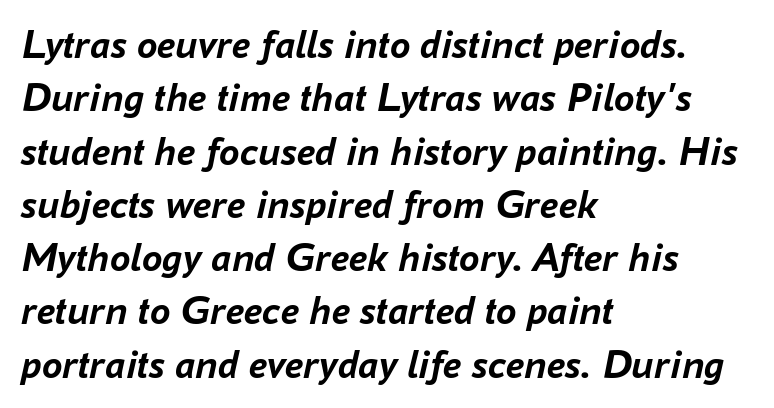
{"italic": "yes", "lean": "right", "slant_degrees": 16, "bold": "yes", "weight": "semibold", "width": "normal", "stroke_contrast": "low", "x_height": "medium", "monospaced": "no", "underline": "no", "align": "left", "line_spacing": "normal", "line_spacing_ratio": 1.3, "letter_spacing": "normal", "letter_spacing_em": 0.0, "glyph_px": 41}
